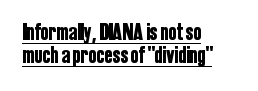
The vertical gap from one line to the next is small. You could call the tracking neutral — neither tight nor loose. Nope, not italic — everything's standing straight. Underline: present. The paragraph has a hard left edge and a soft right edge.
